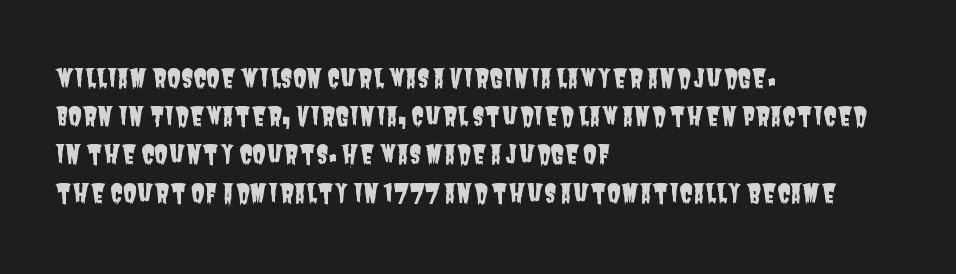
Horizontally, the lines are justified to the leading edge only. These lines sit exactly where default settings would place them. The tracking reads as untouched default to a designer's eye. The string is rendered with underlining switched off.
